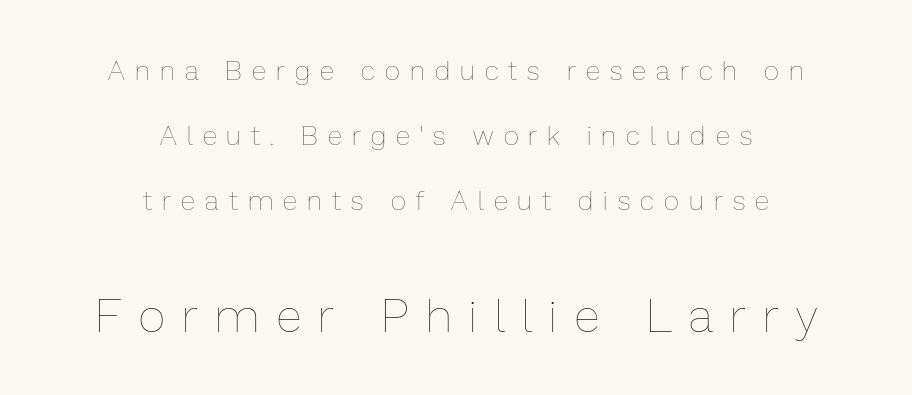
Q: Is the text bold? A: No.
Q: Is the text italic (slanted)? A: No, it is upright.
Q: Is the text underlined? A: No.
Q: How is the paragraph aligned? A: Centered.
Q: Is the spacing between letters normal or unusually wide? A: Unusually wide.
Q: Is the spacing between lines tight, normal or loose? A: Loose.
Q: Which block of text is set in a larger size, the first (top) or the second (bottom)? A: The second (bottom) one.
Q: Width (condensed, normal, or wide)? A: Normal.
Q: Stroke contrast? A: Low.
Q: x-height? A: Medium.
Q: Monospaced? A: No.
